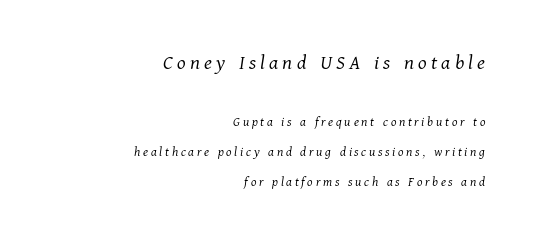
Note: larger setting up top, smaller setting below. Students, observe: this is what heavily led, spacious text looks like. Unbolded letterforms with no extra heft. Reading down the block, your eye finds every line finishing at a fixed right position. Every character sits at an angle, as italics do. Anything drawn beneath the words? Only blank space.
